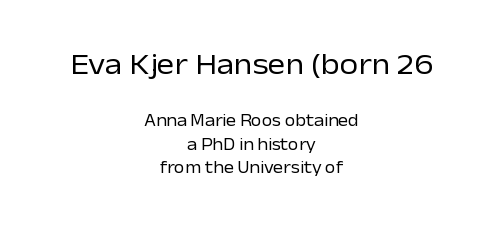
Unbolded letterforms with no extra heft. Decoration check: the copy has no underline. Tall strokes in this sample are plumb rather than angled. The passage shown is typed in a proportional face where columns would drift. Which of the two is more prominent by size? The first, at the top. Serif or sans? Sans — the stroke terminals are bare.
